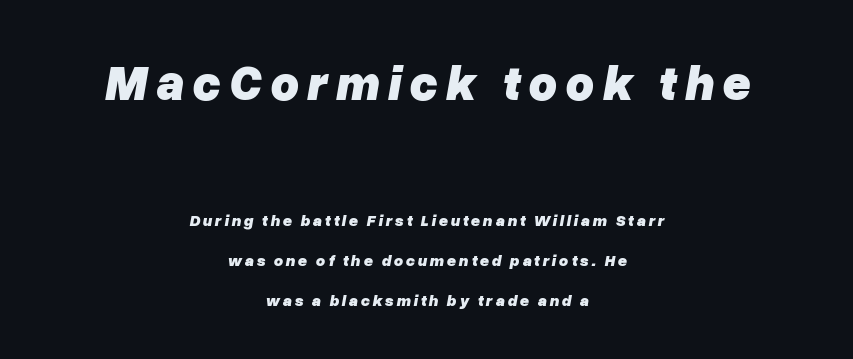
The image shows 49 px heavy type, italic (leaning right); set centered, loose line spacing (2.49x), not underlined; the first (top) block is 3.06x larger; low stroke contrast and a medium x-height.
